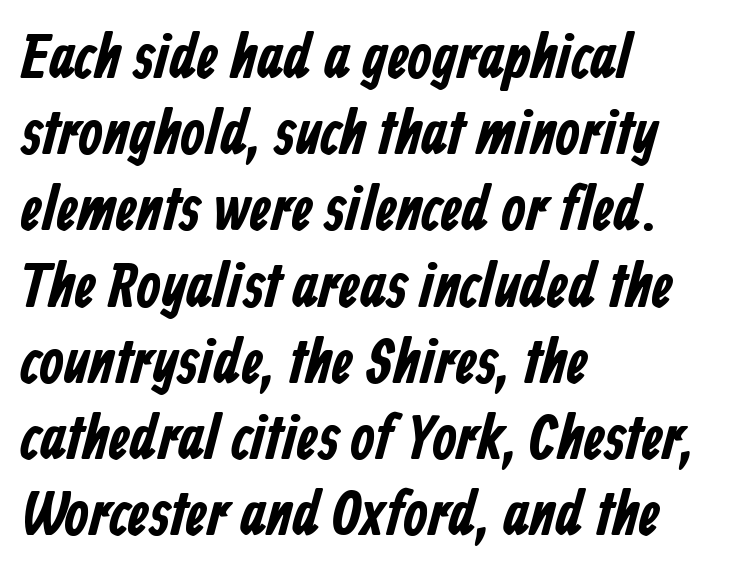
{"serif": "no", "bold": "yes", "weight": "bold", "width": "condensed", "stroke_contrast": "low", "x_height": "medium", "monospaced": "no", "underline": "no", "align": "left", "line_spacing_ratio": 1.21, "letter_spacing": "normal", "letter_spacing_em": 0.0, "glyph_px": 63}
